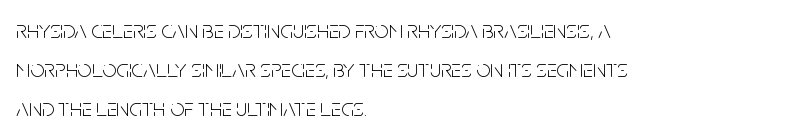
The image shows 25 px text type, upright; set left-aligned, normal line spacing (1.56x), normal letter spacing, not underlined.
